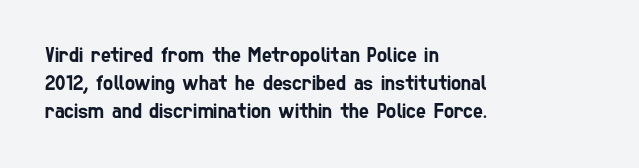
Q: Is the text underlined? A: No.
Q: How is the paragraph aligned? A: Left-aligned.
Q: Is the spacing between letters normal or unusually wide? A: Normal.
Q: Is the spacing between lines tight, normal or loose? A: Normal.
